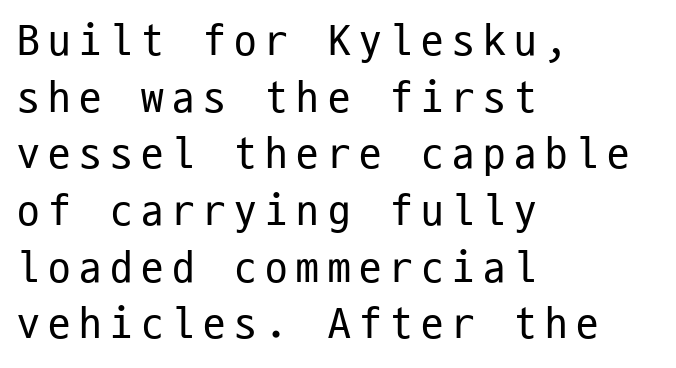
Q: Is the text bold? A: No.
Q: Is the text italic (slanted)? A: No, it is upright.
Q: Is the typeface a serif or a sans-serif typeface? A: Sans-serif.
Q: Is the text underlined? A: No.
Q: How is the paragraph aligned? A: Left-aligned.
Q: Is the spacing between lines tight, normal or loose? A: Normal.
Q: Width (condensed, normal, or wide)? A: Condensed.
Q: Stroke contrast? A: Low.
Q: x-height? A: Medium.
Q: Monospaced? A: Yes.
